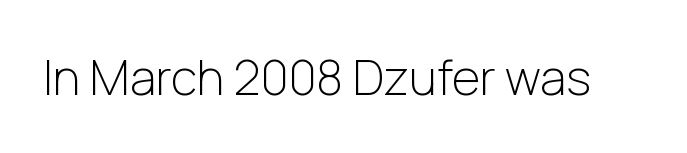
{"serif": "no", "italic": "no", "bold": "no", "weight": "light", "width": "normal", "stroke_contrast": "low", "x_height": "medium", "monospaced": "no", "underline": "no", "letter_spacing": "normal", "letter_spacing_em": 0.0, "glyph_px": 48}
